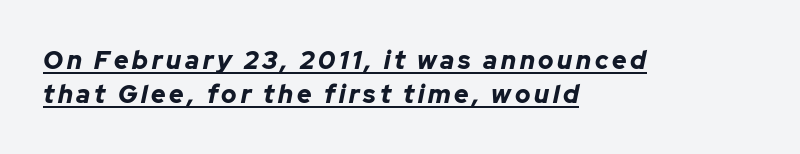
A baseline rule has been typeset under these characters. Is the type slanted? Yes — the strokes lean at a clear angle. Is the block centered? No — it sits flush against the left margin. Regular leading. The letters are bold, with thick, heavy strokes.
